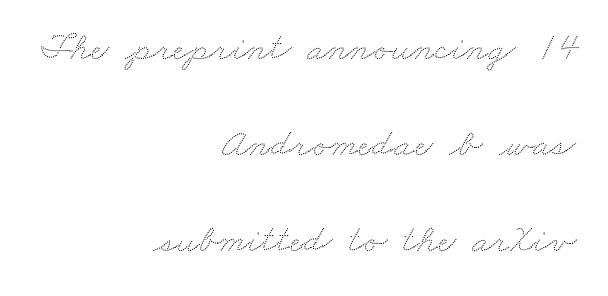
Airy leading. Default kerning and tracking; the words read as compact shapes. The paragraph has a hard right edge and a soft left edge. The foot of each line stays bare and open. Is this a fixed-width face? No — the glyphs have proportional, varying widths.
